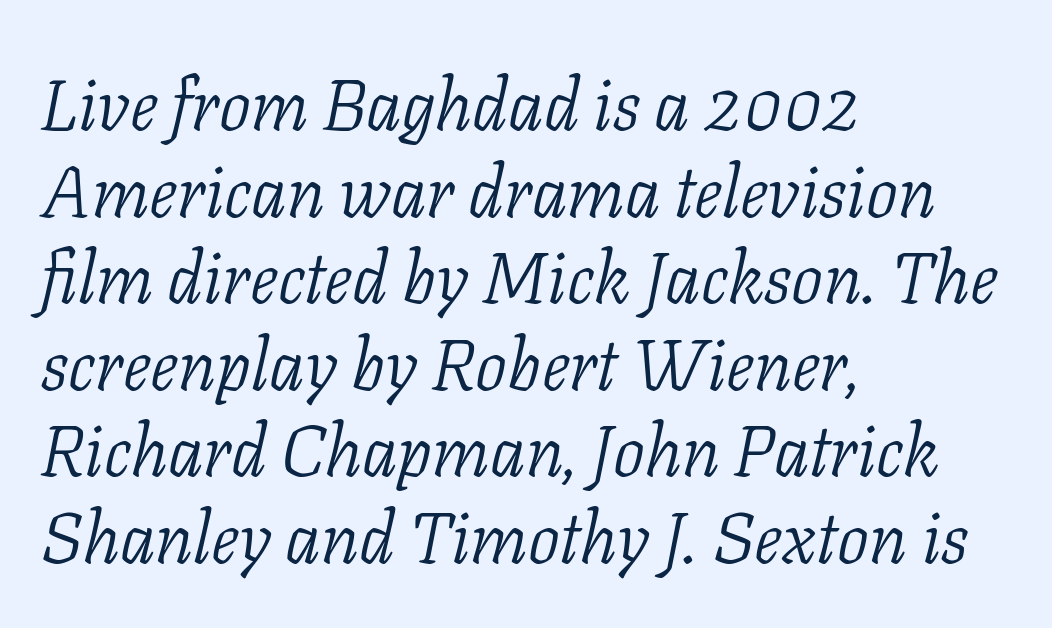
Q: Is the text bold? A: No.
Q: Is the text italic (slanted)? A: Yes, it leans right by about 11 degrees.
Q: Is the typeface a serif or a sans-serif typeface? A: Serif.
Q: Is the text underlined? A: No.
Q: How is the paragraph aligned? A: Left-aligned.
Q: Is the spacing between letters normal or unusually wide? A: Normal.
Q: Width (condensed, normal, or wide)? A: Normal.
Q: Stroke contrast? A: Low.
Q: x-height? A: Medium.
Q: Monospaced? A: No.
